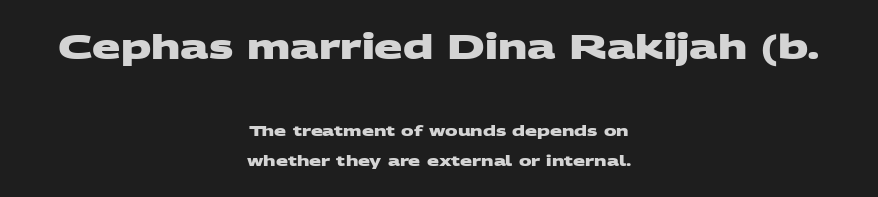
Q: Is the text bold? A: Yes.
Q: Is the typeface a serif or a sans-serif typeface? A: Sans-serif.
Q: Is the text underlined? A: No.
Q: How is the paragraph aligned? A: Centered.
Q: Is the spacing between letters normal or unusually wide? A: Normal.
Q: Is the spacing between lines tight, normal or loose? A: Loose.
Q: Which block of text is set in a larger size, the first (top) or the second (bottom)? A: The first (top) one.
Q: Width (condensed, normal, or wide)? A: Wide.
Q: Stroke contrast? A: Medium.
Q: x-height? A: Large.
Q: Monospaced? A: No.
